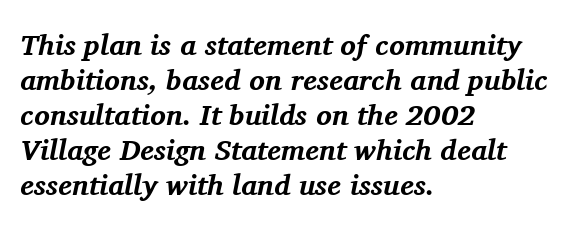
Q: Is the text bold? A: Yes.
Q: Is the text italic (slanted)? A: Yes, it leans right by about 11 degrees.
Q: Is the typeface a serif or a sans-serif typeface? A: Serif.
Q: Is the text underlined? A: No.
Q: How is the paragraph aligned? A: Left-aligned.
Q: Is the spacing between letters normal or unusually wide? A: Normal.
Q: Width (condensed, normal, or wide)? A: Normal.
Q: Stroke contrast? A: Medium.
Q: x-height? A: Medium.
Q: Monospaced? A: No.
